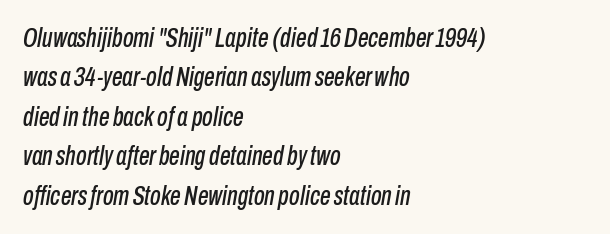
The image shows 27 px text type, italic (leaning right); set left-aligned, normal line spacing (1.46x), normal letter spacing, not underlined.
